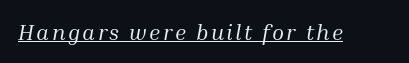
The image shows 22 px text type, italic (leaning right); set underlined.
